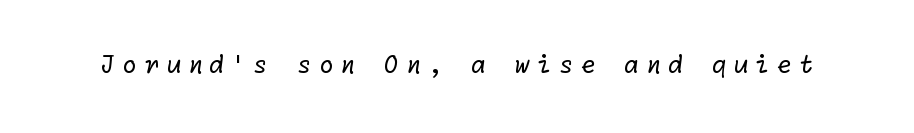
The image shows 24 px text type; set unusually wide letter spacing (+0.29 em), not underlined.
